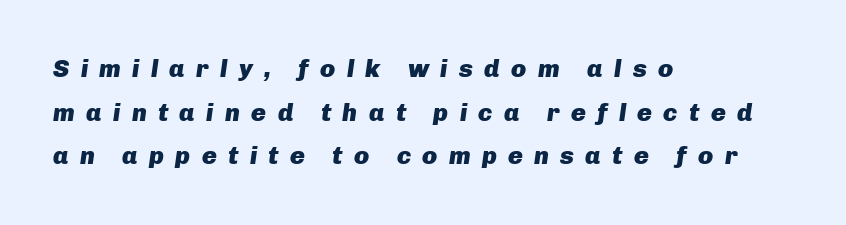
Q: Is the text bold? A: Yes.
Q: Is the text italic (slanted)? A: Yes, it leans right by about 8 degrees.
Q: Is the text underlined? A: No.
Q: How is the paragraph aligned? A: Left-aligned.
Q: Is the spacing between letters normal or unusually wide? A: Unusually wide.
